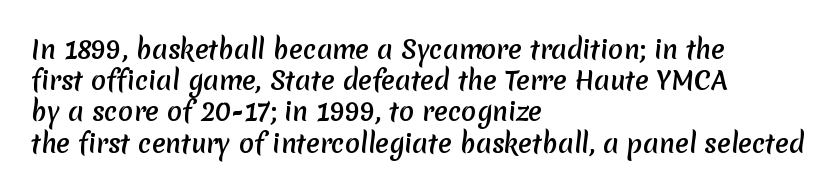
The image shows 25 px bold type; set left-aligned, normal line spacing (1.25x), normal letter spacing, not underlined.
